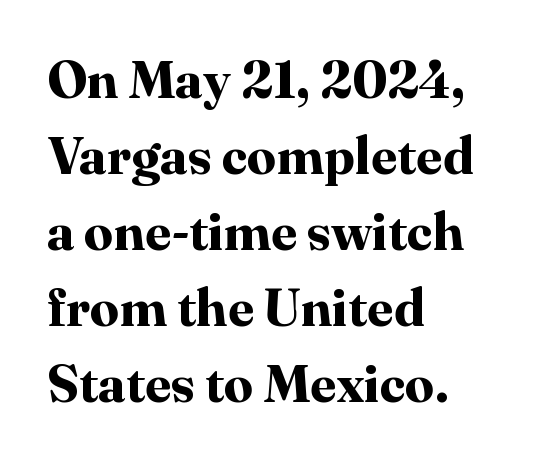
The image shows 52 px bold serif type, upright; set left-aligned, normal line spacing (1.46x), normal letter spacing, not underlined; high stroke contrast and a medium x-height.
